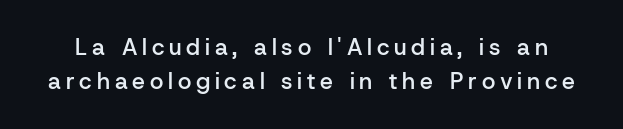
This is the in-between weight designers call semibold or demi. The face used here is rendered with a markedly widened letterfit. When letters stand straight like this, we call the style roman or upright. Leading: standard.
